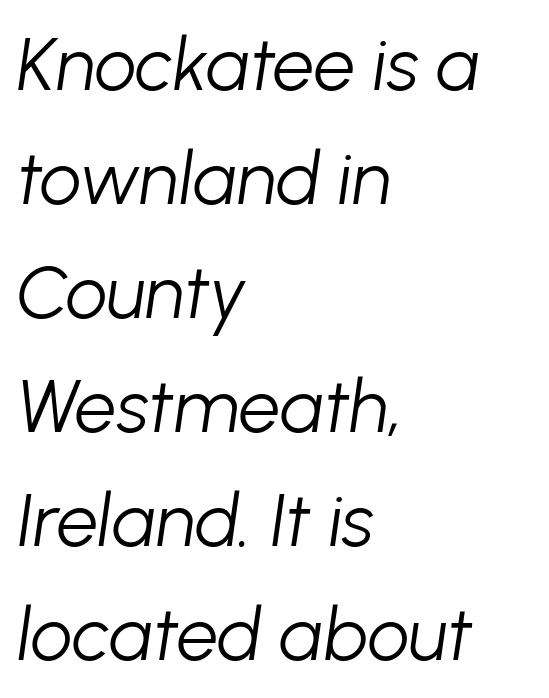
The image shows 74 px light type, italic (leaning right); set left-aligned, normal line spacing (1.54x), normal letter spacing, not underlined; low stroke contrast and a medium x-height.
